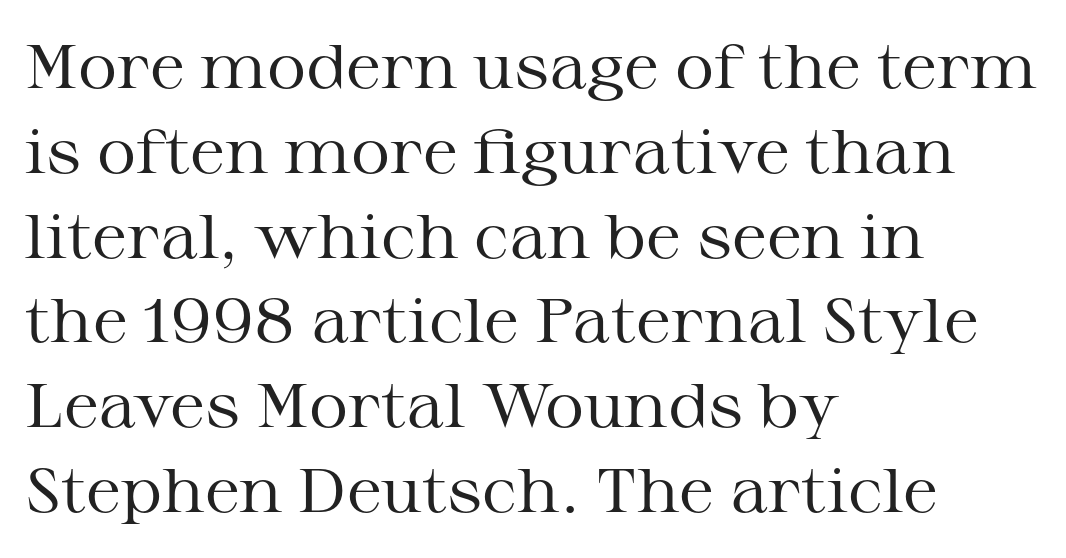
These glyphs show unthickened strokes, regular width or finer. Only glyphs here, with clear space below each row. A serif font was chosen for this passage. Vertically, the passage feels balanced, rows spaced as you'd expect.
